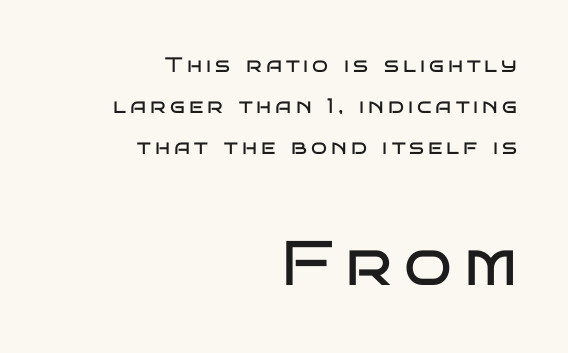
The image shows 63 px regular-weight, wide sans-serif type, upright; set right-aligned, loose line spacing (1.95x), not underlined; the second (bottom) block is 3.0x larger; low stroke contrast and a large x-height.
